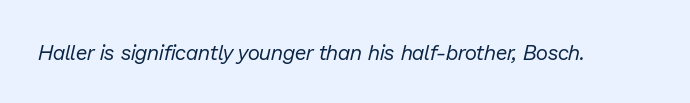
Q: Is the text bold? A: No.
Q: Is the text italic (slanted)? A: Yes, it leans right by about 13 degrees.
Q: Is the text underlined? A: No.
Q: Is the spacing between letters normal or unusually wide? A: Normal.
